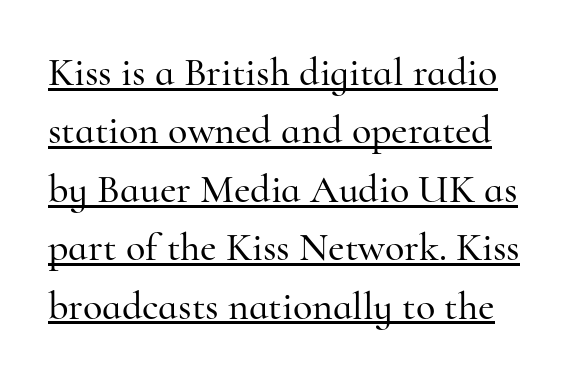
The passage shown is typed in a proportional face where columns would drift. Caption: lettering with a line underneath. Note: serifs present on the glyphs. Summary of vertical rhythm: regular, with standard interline spacing. In terms of posture, this sample is upright.
